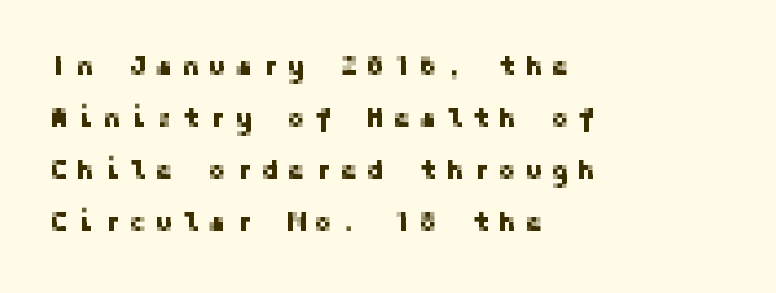
Summary of vertical rhythm: relaxed, with wide interline spacing. Underline: absent. When letters stand straight like this, we call the style roman or upright. The face used here is rendered with a markedly widened letterfit.
